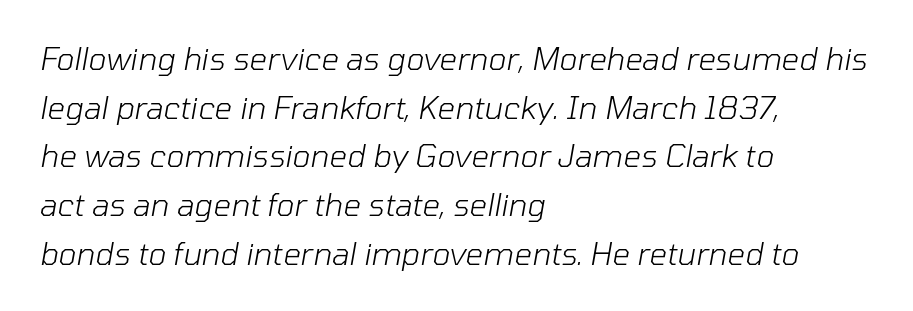
{"italic": "yes", "lean": "right", "slant_degrees": 10, "bold": "no", "weight": "light", "width": "normal", "stroke_contrast": "low", "x_height": "medium", "monospaced": "no", "underline": "no", "align": "left", "line_spacing": "normal", "line_spacing_ratio": 1.57, "letter_spacing": "normal", "letter_spacing_em": 0.0, "glyph_px": 31}
